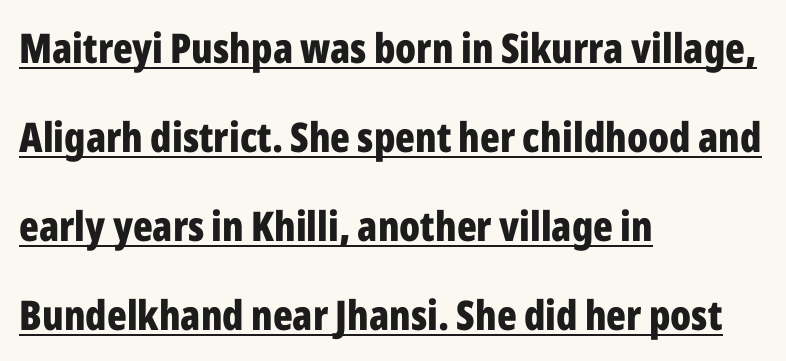
Q: Is the text bold? A: Yes.
Q: Is the text italic (slanted)? A: No, it is upright.
Q: Is the typeface a serif or a sans-serif typeface? A: Sans-serif.
Q: Is the text underlined? A: Yes.
Q: How is the paragraph aligned? A: Left-aligned.
Q: Is the spacing between letters normal or unusually wide? A: Normal.
Q: Is the spacing between lines tight, normal or loose? A: Loose.
Q: Width (condensed, normal, or wide)? A: Condensed.
Q: Stroke contrast? A: Low.
Q: x-height? A: Medium.
Q: Monospaced? A: No.
